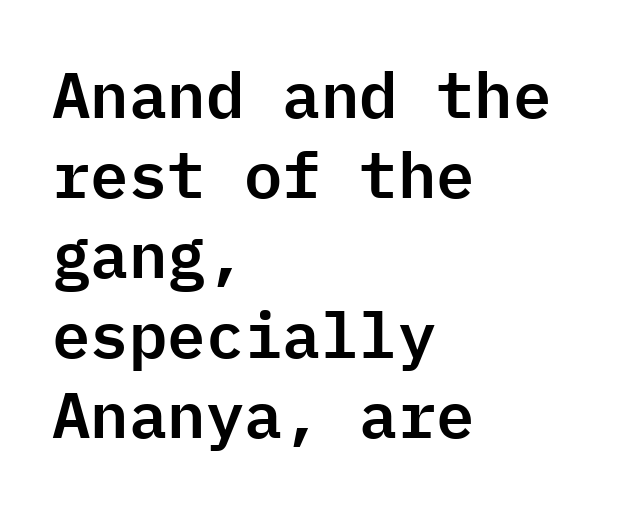
Letter spacing: default. Note the uniform advance width — an 'i' takes as much space as an 'm'. Line beginnings align vertically; line endings do not. Summary of vertical rhythm: regular, with standard interline spacing.
